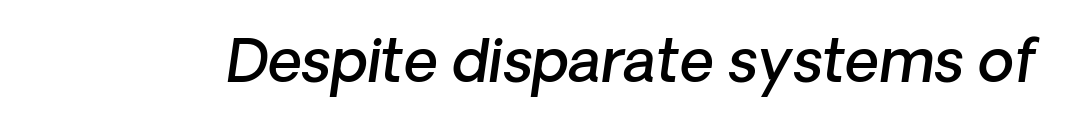
Caption: standard tracking, unaltered. What weight is shown? A semibold, between regular and bold. An italicized treatment has been applied to the whole sample. This sample has the flowing, uneven cadence of proportional lettering. A bare baseline throughout the passage.
